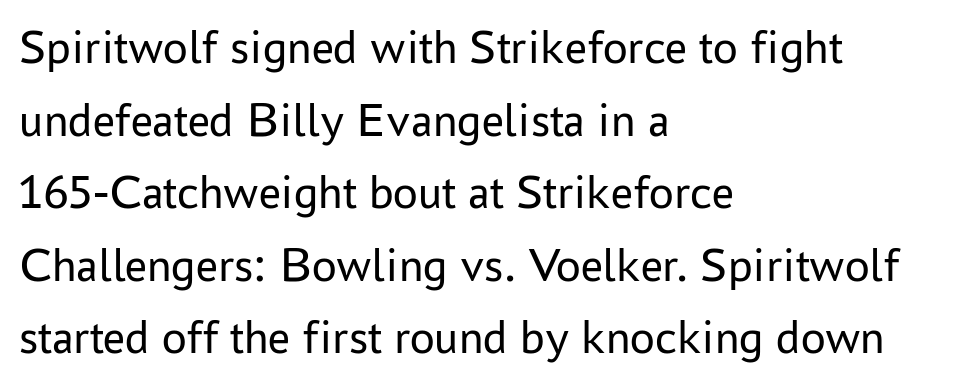
The image shows 49 px regular-weight sans-serif type, upright; set left-aligned, normal line spacing (1.48x), normal letter spacing, not underlined; low stroke contrast and a medium x-height.
